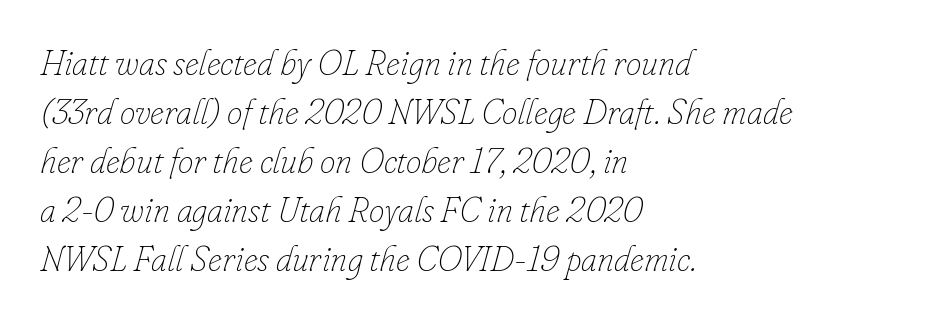
{"italic": "yes", "lean": "right", "slant_degrees": 16, "bold": "no", "weight": "thin", "width": "normal", "stroke_contrast": "low", "x_height": "small", "monospaced": "no", "underline": "no", "align": "left", "line_spacing": "normal", "line_spacing_ratio": 1.4, "letter_spacing": "normal", "letter_spacing_em": 0.0, "glyph_px": 35}
